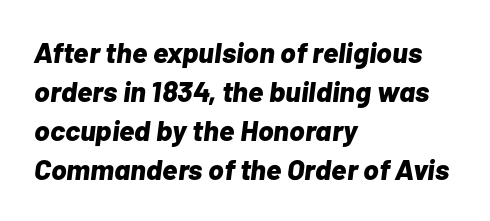
The image shows 29 px bold type, italic (leaning right); set left-aligned, normal line spacing (1.35x), normal letter spacing, not underlined; low stroke contrast and a medium x-height.
